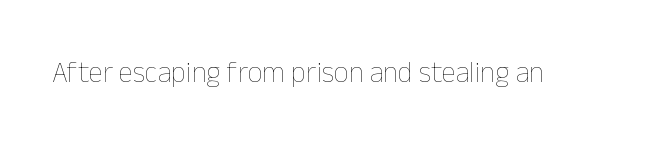
Note the varied advance widths — an 'i' is clearly narrower than an 'm'. Each stroke keeps to a modest, everyday thickness or less. The passage shown is not underscored anywhere. When letters stand straight like this, we call the style roman or upright. Letter spacing: default.
